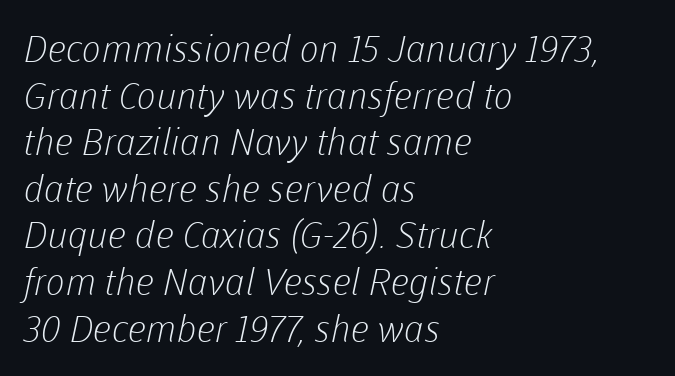
The image shows 37 px light sans-serif type; set left-aligned, normal line spacing (1.26x), normal letter spacing, not underlined; low stroke contrast and a medium x-height.
